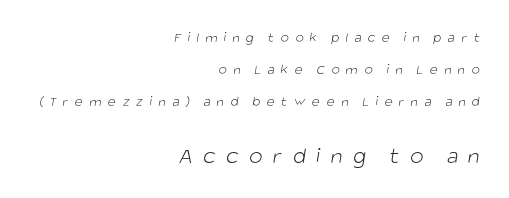
The image shows 23 px text type; set right-aligned, loose line spacing (2.27x), unusually wide letter spacing (+0.45 em), not underlined; the second (bottom) block is 1.64x larger.
